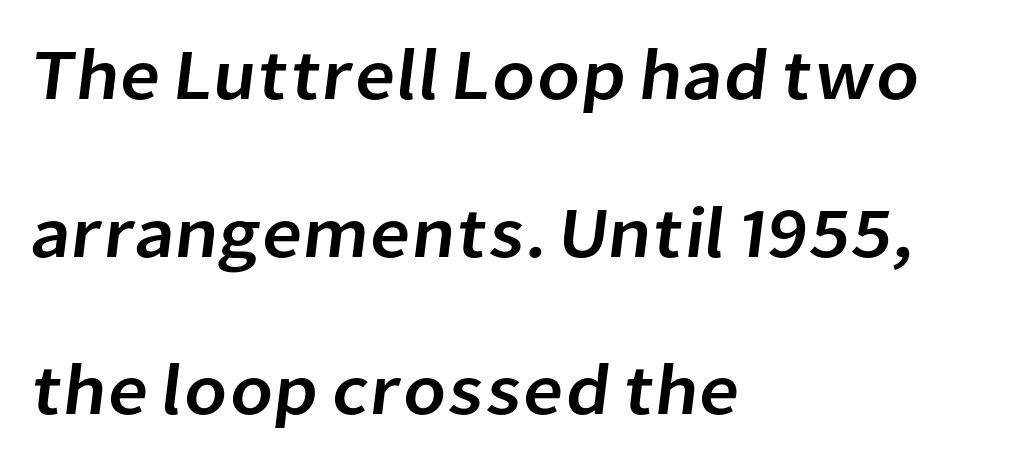
The image shows 72 px sans-serif type; set left-aligned, loose line spacing (2.19x), normal letter spacing, not underlined; low stroke contrast and a medium x-height.
